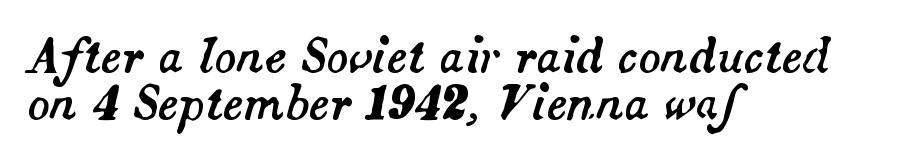
Between one letter and the next there's only the usual sliver of space. The paragraph shown leans on its left margin. Emphasis-style slanted type is in use. The leading is snug, giving the passage a crowded texture. Here the designer chose a conventional face with non-uniform glyph widths.
